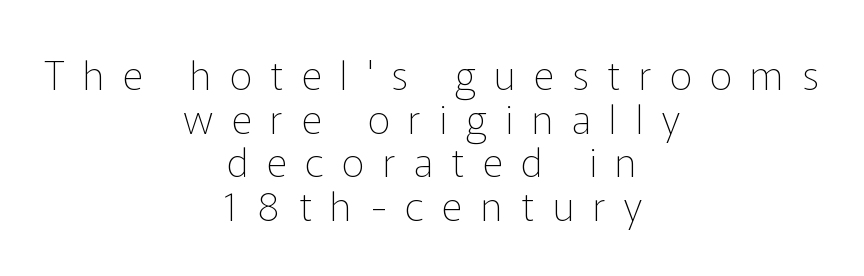
Q: Is the text bold? A: No.
Q: Is the text italic (slanted)? A: No, it is upright.
Q: Is the typeface a serif or a sans-serif typeface? A: Sans-serif.
Q: Is the text underlined? A: No.
Q: How is the paragraph aligned? A: Centered.
Q: Is the spacing between letters normal or unusually wide? A: Unusually wide.
Q: Is the spacing between lines tight, normal or loose? A: Tight.
Q: Width (condensed, normal, or wide)? A: Normal.
Q: Stroke contrast? A: Low.
Q: x-height? A: Medium.
Q: Monospaced? A: No.
